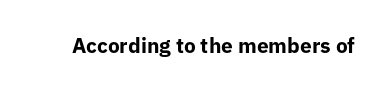
Q: Is the text bold? A: Yes.
Q: Is the text italic (slanted)? A: No, it is upright.
Q: Is the text underlined? A: No.
Q: Is the spacing between letters normal or unusually wide? A: Normal.
